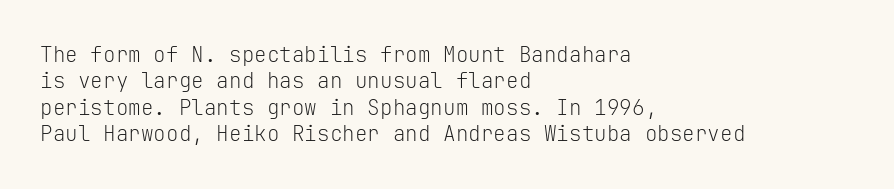
The rendering uses a moderate line-height, typical for paragraphs. Only glyphs here, with clear space below each row. The passage is arranged the way most books set body copy — flush left. Spacing between characters is what you'd get straight out of the box.
